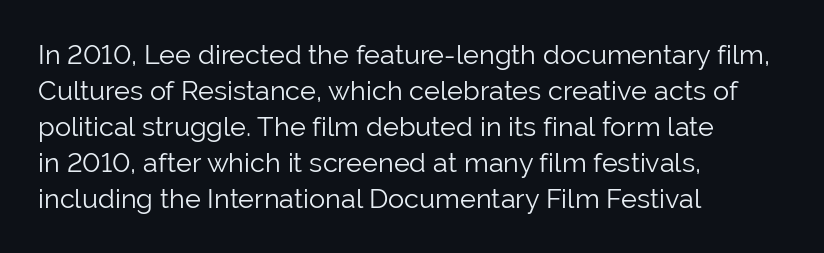
{"italic": "no", "bold": "no", "underline": "no", "align": "left", "line_spacing": "normal", "line_spacing_ratio": 1.33, "letter_spacing": "normal", "letter_spacing_em": 0.0, "glyph_px": 27}
